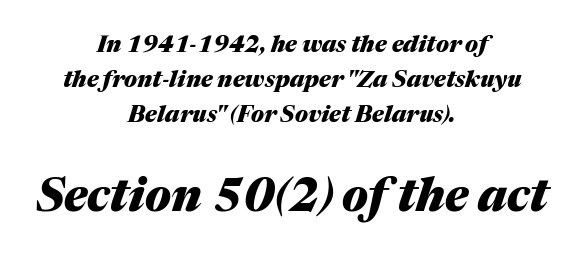
The image shows 46 px heavy type, italic (leaning right); set centered, normal line spacing (1.52x), normal letter spacing, not underlined; the second (bottom) block is 2.0x larger; medium stroke contrast and a medium x-height.
